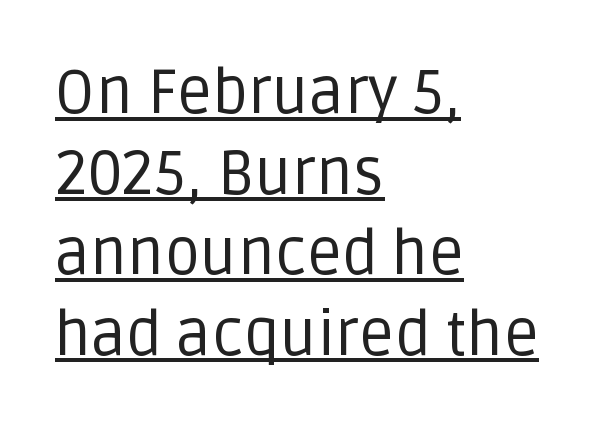
The letters advance in unequal steps, a hallmark of proportional type. Casual observation: everything's shoved over to the left. Between one letter and the next there's only the usual sliver of space. Every word sits above its own underline. Counters stay open thanks to moderate or lighter strokes.
